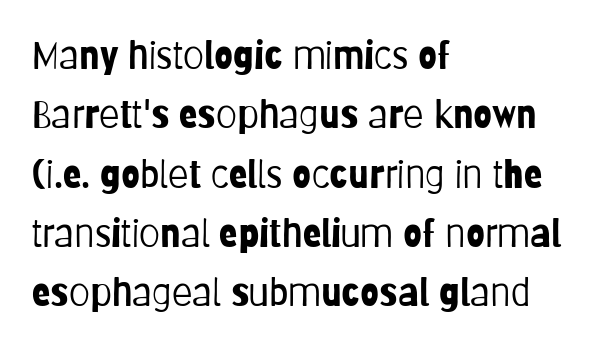
Q: Is the text bold? A: No.
Q: Is the text italic (slanted)? A: No, it is upright.
Q: Is the typeface a serif or a sans-serif typeface? A: Sans-serif.
Q: Is the text underlined? A: No.
Q: How is the paragraph aligned? A: Left-aligned.
Q: Is the spacing between letters normal or unusually wide? A: Normal.
Q: Is the spacing between lines tight, normal or loose? A: Normal.
Q: Width (condensed, normal, or wide)? A: Condensed.
Q: Stroke contrast? A: Low.
Q: x-height? A: Large.
Q: Monospaced? A: No.
